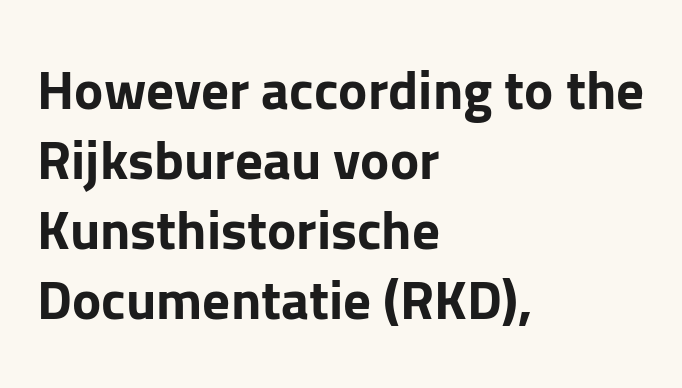
Do the letters lean? They stand straight. The leading is moderate, giving the passage an even texture. Each letter keeps its own natural width here, so spacing adapts to shape. Casual observation: everything's shoved over to the left. The font family rendered here belongs to the sans-serif group.
